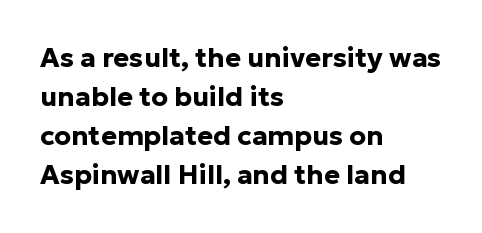
The image shows 27 px bold type, upright; set left-aligned, normal line spacing (1.45x), normal letter spacing, not underlined.
